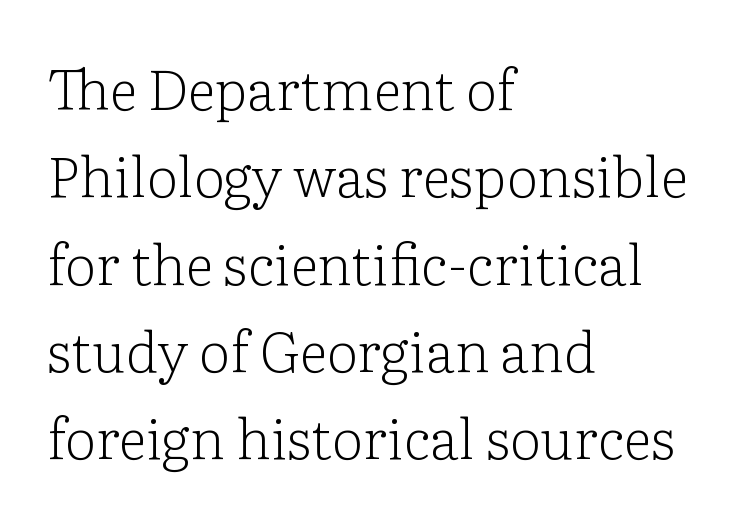
Horizontal bands of white between lines are of average thickness. Plain, unruled lines of type. Here the designer chose a conventional face with non-uniform glyph widths. Style check: upright. The typesetting does not lean heavy: it is not bold. The rag falls on the right side of this text block.
